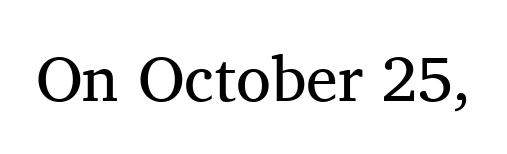
Rule under the text: the space is simply empty. Serif or sans? Serif — the stroke terminals have little feet. Note the varied advance widths — an 'i' is clearly narrower than an 'm'. Stems and bowls with no extra thickness — not bold.
